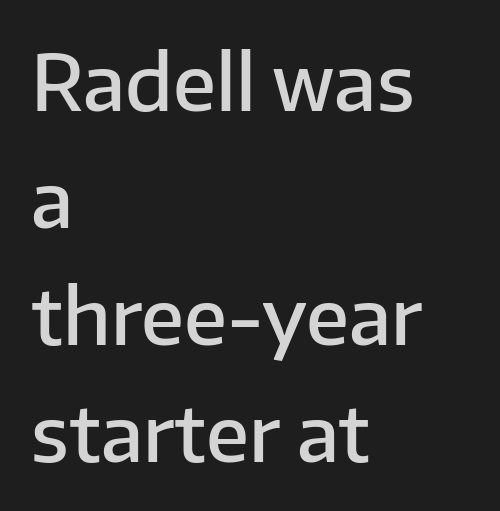
Q: Is the text bold? A: Semi-bold.
Q: Is the text italic (slanted)? A: No, it is upright.
Q: Is the typeface a serif or a sans-serif typeface? A: Sans-serif.
Q: Is the text underlined? A: No.
Q: How is the paragraph aligned? A: Left-aligned.
Q: Is the spacing between letters normal or unusually wide? A: Normal.
Q: Is the spacing between lines tight, normal or loose? A: Normal.
Q: Width (condensed, normal, or wide)? A: Normal.
Q: Stroke contrast? A: Low.
Q: x-height? A: Medium.
Q: Monospaced? A: No.
